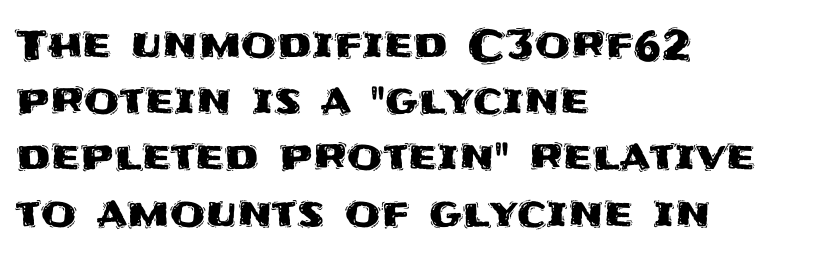
{"serif": "no", "italic": "no", "width": "normal", "stroke_contrast": "medium", "x_height": "large", "monospaced": "no", "underline": "no", "align": "left", "line_spacing": "normal", "line_spacing_ratio": 1.37, "letter_spacing": "normal", "letter_spacing_em": 0.0, "glyph_px": 41}
